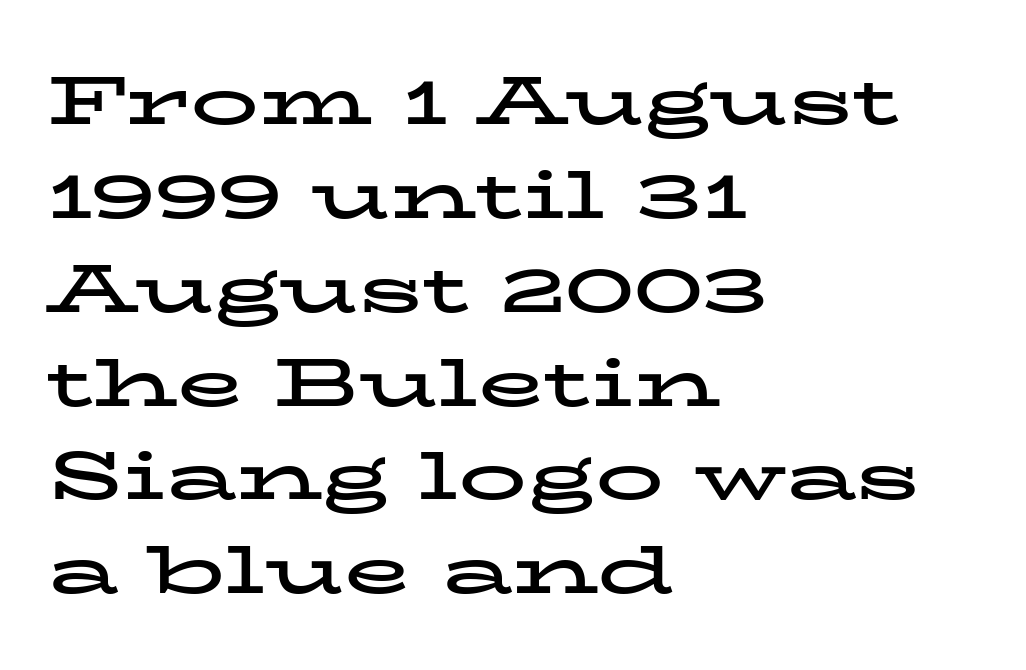
{"serif": "yes", "italic": "no", "bold": "yes", "weight": "bold", "width": "wide", "stroke_contrast": "low", "x_height": "medium", "monospaced": "no", "underline": "no", "align": "left", "line_spacing": "normal", "line_spacing_ratio": 1.38, "letter_spacing": "normal", "letter_spacing_em": 0.0, "glyph_px": 68}
